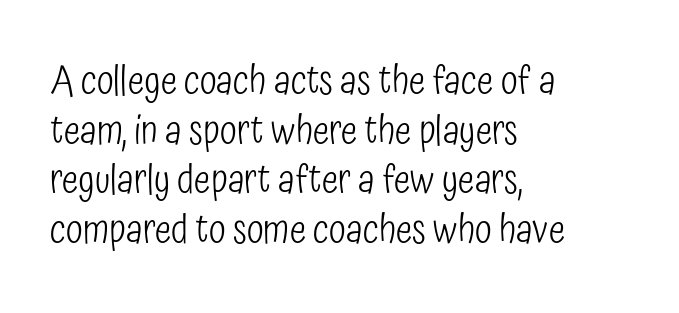
Q: Is the text bold? A: No.
Q: Is the text italic (slanted)? A: No, it is upright.
Q: Is the typeface a serif or a sans-serif typeface? A: Sans-serif.
Q: Is the text underlined? A: No.
Q: How is the paragraph aligned? A: Left-aligned.
Q: Is the spacing between letters normal or unusually wide? A: Normal.
Q: Is the spacing between lines tight, normal or loose? A: Normal.
Q: Width (condensed, normal, or wide)? A: Condensed.
Q: Stroke contrast? A: Low.
Q: x-height? A: Medium.
Q: Monospaced? A: No.
